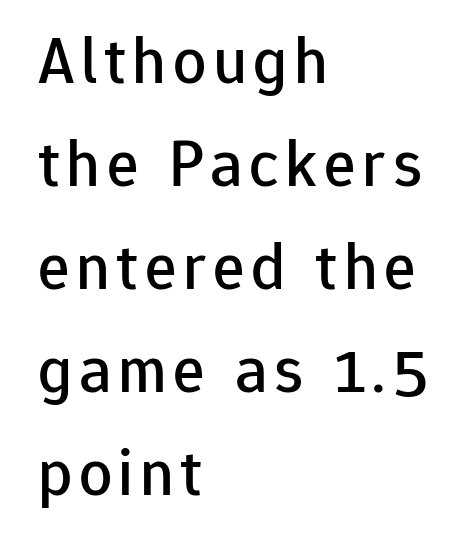
In terms of letterform style, serifs are entirely absent. Notice how the stems are strictly vertical — no italics here. Short and long lines alike share a common starting point at left. If you measured baseline to baseline, you'd find a middling distance. Varying glyph widths throughout — classic text-font behaviour.
